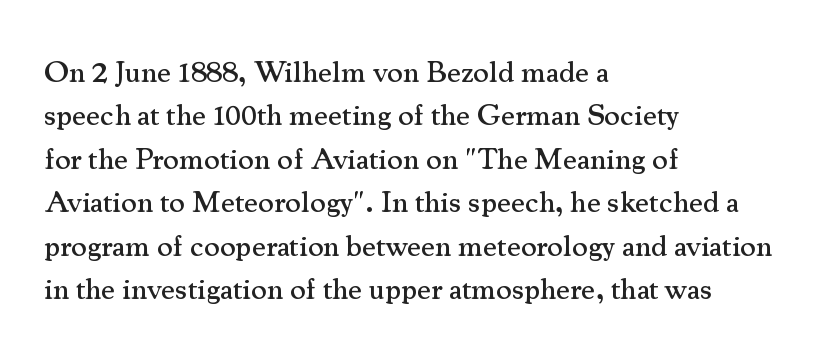
The image shows 30 px serif type, upright; set left-aligned, normal line spacing (1.45x), normal letter spacing, not underlined; medium stroke contrast and a small x-height.
